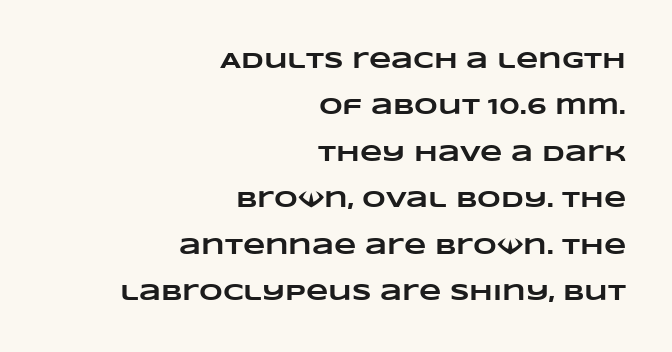
The image shows 23 px bold type; set right-aligned, loose line spacing (2.02x), normal letter spacing, not underlined.
